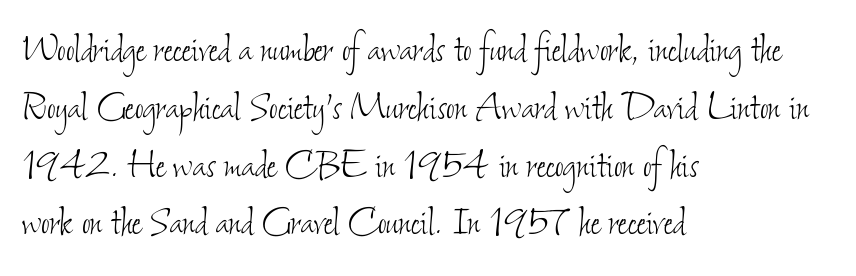
The image shows 47 px thin, condensed type; set left-aligned, line spacing 1.23x, normal letter spacing, not underlined; low stroke contrast and a small x-height.
